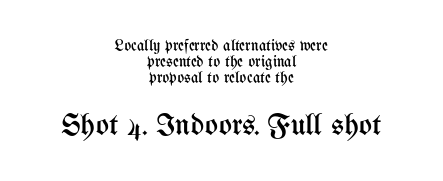
The image shows 31 px regular-weight, condensed type, upright; set centered, tight line spacing (1.0x), normal letter spacing, not underlined; the second (bottom) block is 1.94x larger; medium stroke contrast and a medium x-height.
